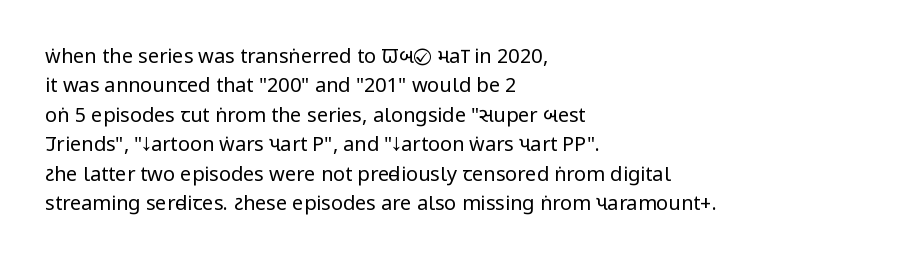
Q: Is the text bold? A: No.
Q: Is the text italic (slanted)? A: No, it is upright.
Q: Is the text underlined? A: No.
Q: How is the paragraph aligned? A: Left-aligned.
Q: Is the spacing between letters normal or unusually wide? A: Normal.
Q: Is the spacing between lines tight, normal or loose? A: Normal.
